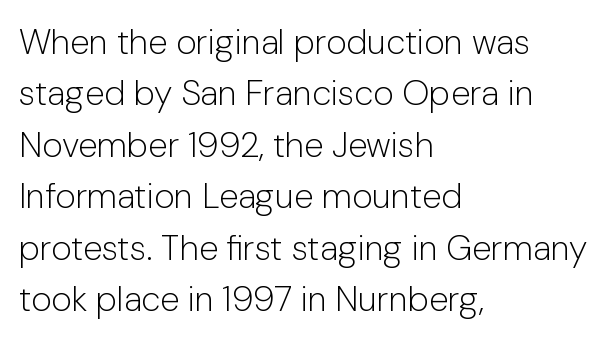
The image shows 35 px light sans-serif type, upright; set left-aligned, normal line spacing (1.47x), normal letter spacing, not underlined; low stroke contrast and a medium x-height.
